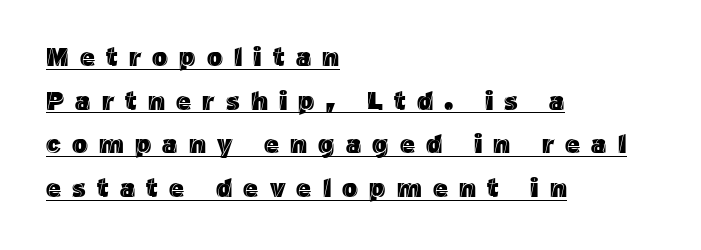
Q: Is the text italic (slanted)? A: No, it is upright.
Q: Is the text underlined? A: Yes.
Q: How is the paragraph aligned? A: Left-aligned.
Q: Is the spacing between letters normal or unusually wide? A: Unusually wide.
Q: Is the spacing between lines tight, normal or loose? A: Normal.
